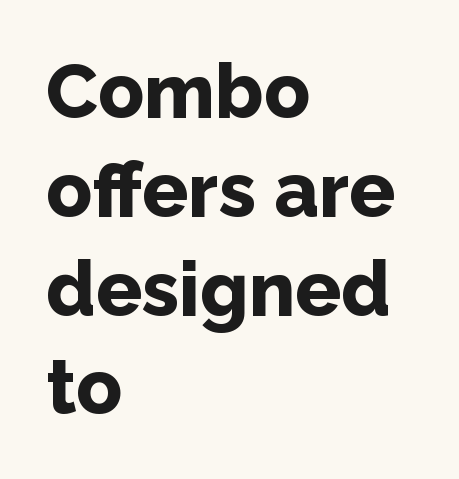
Unlike a traditional serif, this face leaves its strokes unadorned. A bare baseline throughout the passage. One glance says typical: line gaps are just what's usual. Its strokes are broad and dark, the hallmark of bold type. Observe the ordinary spacing: letters are neighbours, not strangers. The rag falls on the right side of this text block.
